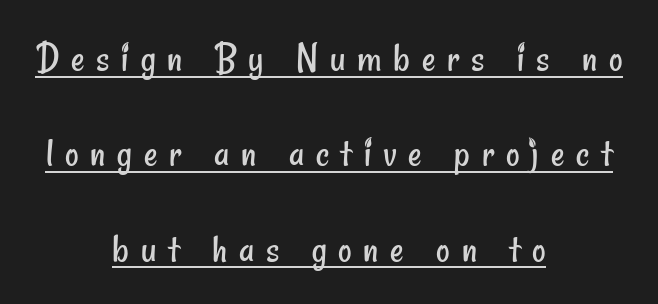
{"serif": "no", "bold": "no", "weight": "regular", "width": "condensed", "stroke_contrast": "low", "x_height": "small", "monospaced": "no", "underline": "yes", "align": "center", "line_spacing": "loose", "line_spacing_ratio": 2.27, "letter_spacing": "wide", "letter_spacing_em": 0.28, "glyph_px": 42}
